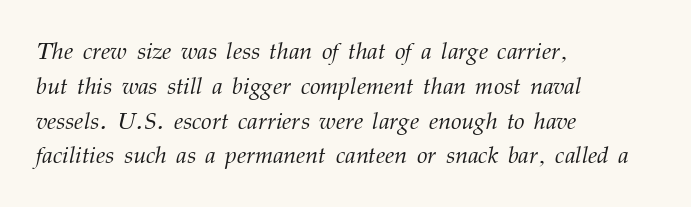
The setting favours the left margin, as ordinary paragraphs usually do. Yep, that's italic — everything's leaning. The glyphs are unaccompanied by any horizontal stroke below them. The rows are spaced the way most documents space them. The strokes are not fattened; the text isn't bold. Glyph-to-glyph distance matches everyday printed text.
